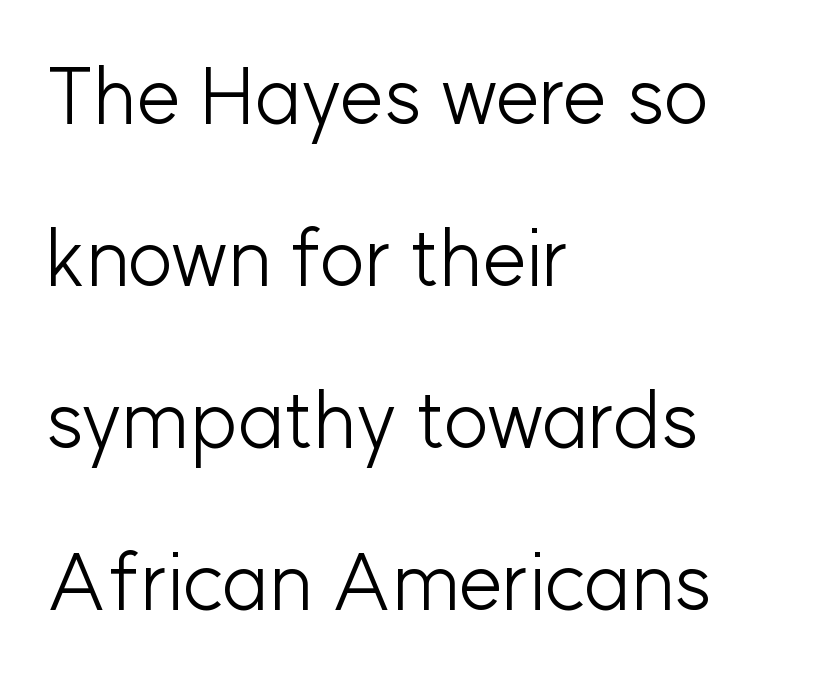
Q: Is the text bold? A: No.
Q: Is the text italic (slanted)? A: No, it is upright.
Q: Is the typeface a serif or a sans-serif typeface? A: Sans-serif.
Q: Is the text underlined? A: No.
Q: How is the paragraph aligned? A: Left-aligned.
Q: Is the spacing between letters normal or unusually wide? A: Normal.
Q: Is the spacing between lines tight, normal or loose? A: Loose.
Q: Width (condensed, normal, or wide)? A: Normal.
Q: Stroke contrast? A: Low.
Q: x-height? A: Medium.
Q: Monospaced? A: No.
